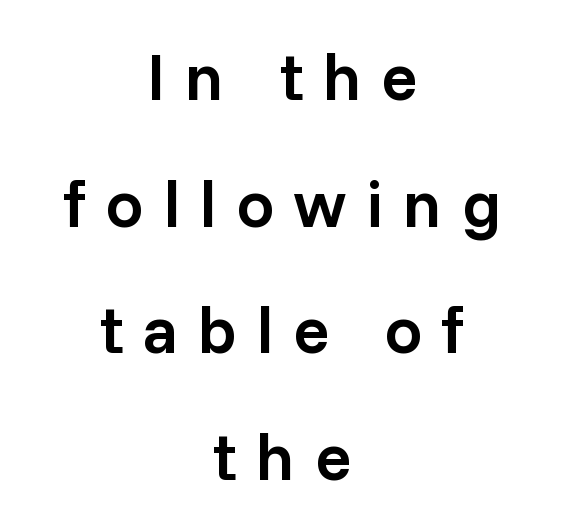
Classification — sans serif. Check under the words: just untouched page. Inter-character spacing is expanded well beyond the font's built-in metrics. The glyphs have the mass of a demibold cut, below bold. The paragraph has two soft edges and a firm central axis.
